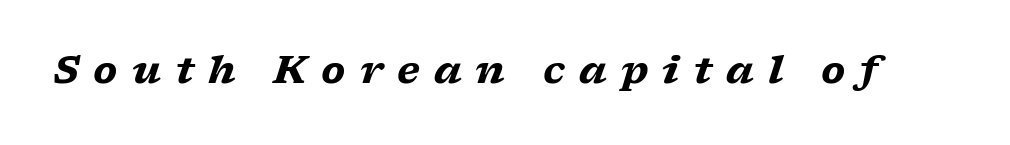
{"serif": "yes", "italic": "yes", "lean": "right", "slant_degrees": 17, "bold": "yes", "weight": "heavy", "width": "wide", "stroke_contrast": "low", "x_height": "medium", "monospaced": "no", "underline": "no", "letter_spacing": "wide", "letter_spacing_em": 0.37, "glyph_px": 38}
